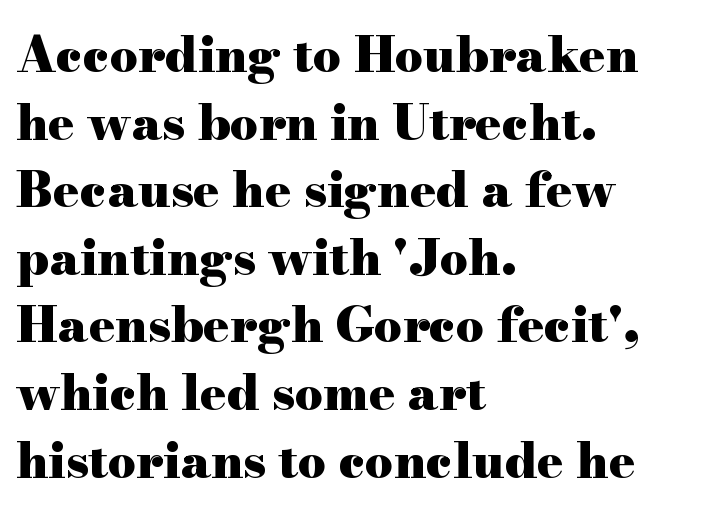
The image shows 49 px heavy, wide serif type, upright; set left-aligned, normal line spacing (1.38x), normal letter spacing, not underlined; high stroke contrast and a small x-height.
